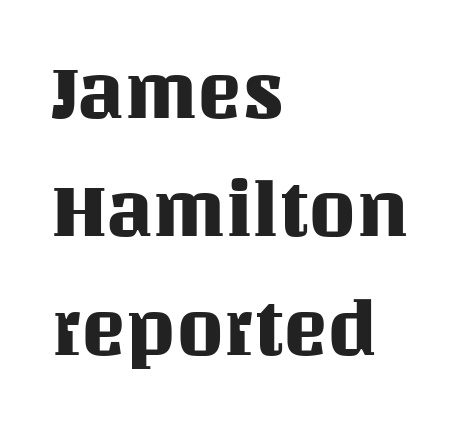
The image shows 75 px text type, upright; set left-aligned, normal line spacing (1.58x), normal letter spacing, not underlined; medium stroke contrast and a large x-height.
